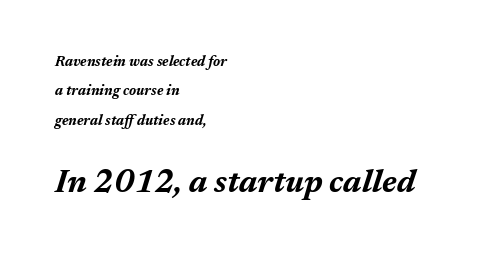
Q: Is the text bold? A: Yes.
Q: Is the text italic (slanted)? A: Yes, it leans right by about 17 degrees.
Q: Is the text underlined? A: No.
Q: How is the paragraph aligned? A: Left-aligned.
Q: Is the spacing between letters normal or unusually wide? A: Normal.
Q: Is the spacing between lines tight, normal or loose? A: Loose.
Q: Which block of text is set in a larger size, the first (top) or the second (bottom)? A: The second (bottom) one.
Q: Width (condensed, normal, or wide)? A: Normal.
Q: Stroke contrast? A: Medium.
Q: x-height? A: Medium.
Q: Monospaced? A: No.
